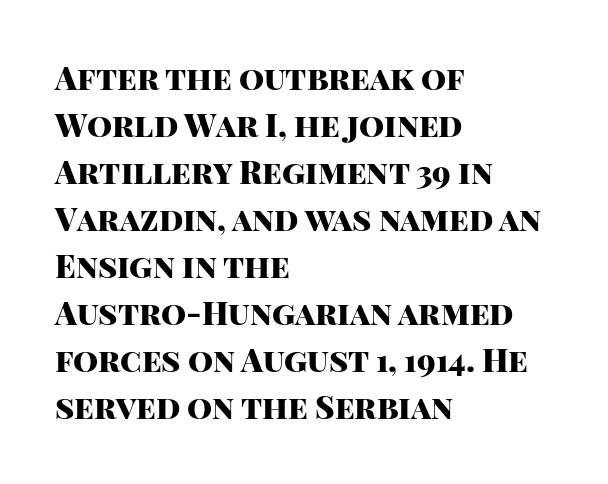
Q: Is the text bold? A: Yes.
Q: Is the text italic (slanted)? A: No, it is upright.
Q: Is the typeface a serif or a sans-serif typeface? A: Sans-serif.
Q: Is the text underlined? A: No.
Q: How is the paragraph aligned? A: Left-aligned.
Q: Is the spacing between letters normal or unusually wide? A: Normal.
Q: Is the spacing between lines tight, normal or loose? A: Normal.
Q: Width (condensed, normal, or wide)? A: Normal.
Q: Stroke contrast? A: High.
Q: x-height? A: Large.
Q: Monospaced? A: No.
